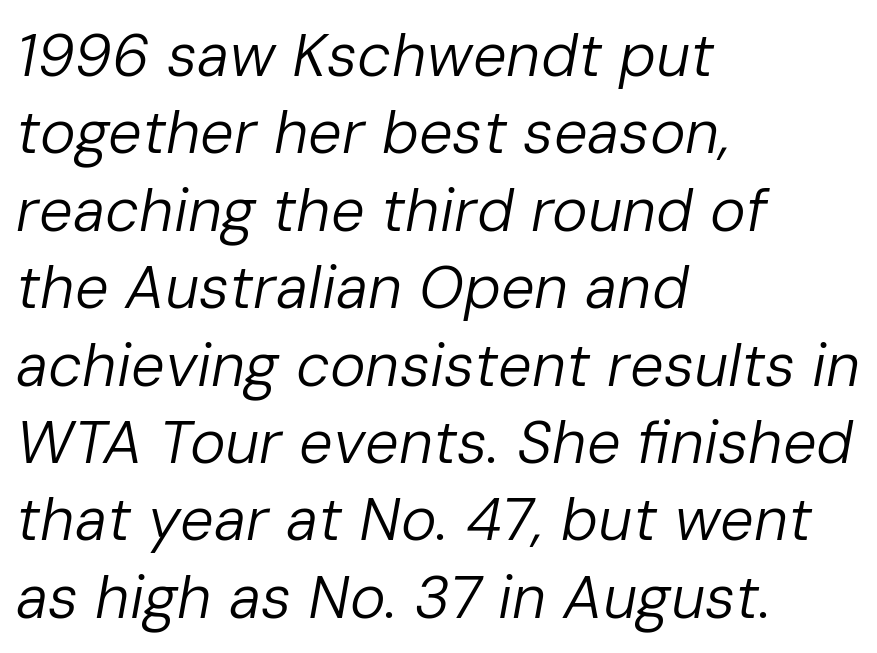
Is there much room between lines? A standard amount, neither cramped nor airy. Line starts are locked; line ends wander. It's the slanting kind of type. The letters advance in unequal steps, a hallmark of proportional type. Weight: in the light-to-regular range. Nothing unusual about the tracking: characters are spaced as the font intends.
